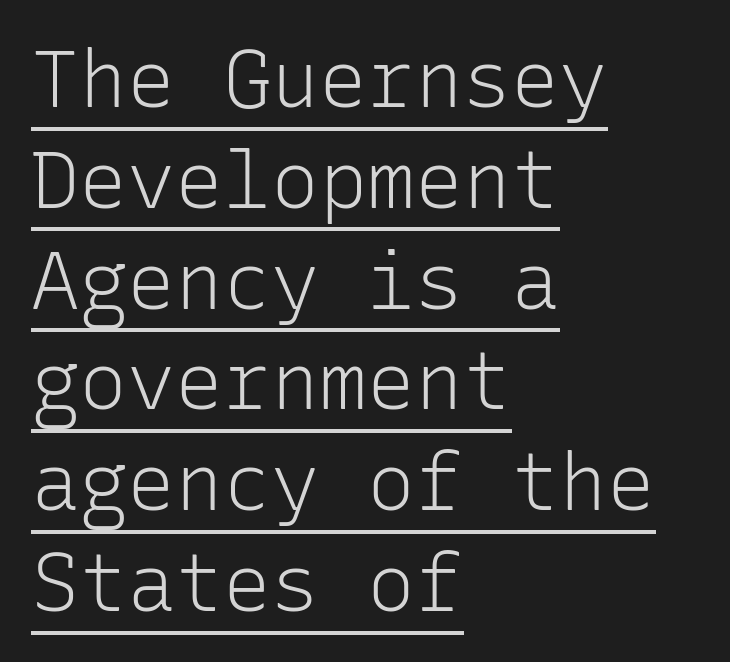
The rows are spaced the way most documents space them. Is there any slant? The stems are plumb. The face used here is a sans, in the tradition of grotesques and geometrics. Nobody touched the tracking dial on this one.
